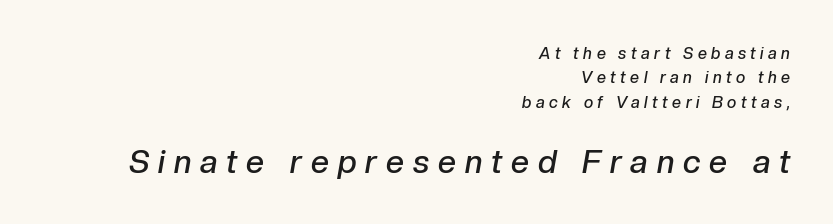
The image shows 32 px semibold type, italic (leaning right); set right-aligned, normal line spacing (1.52x), unusually wide letter spacing (+0.28 em), not underlined; the second (bottom) block is 2.0x larger; low stroke contrast and a medium x-height.
